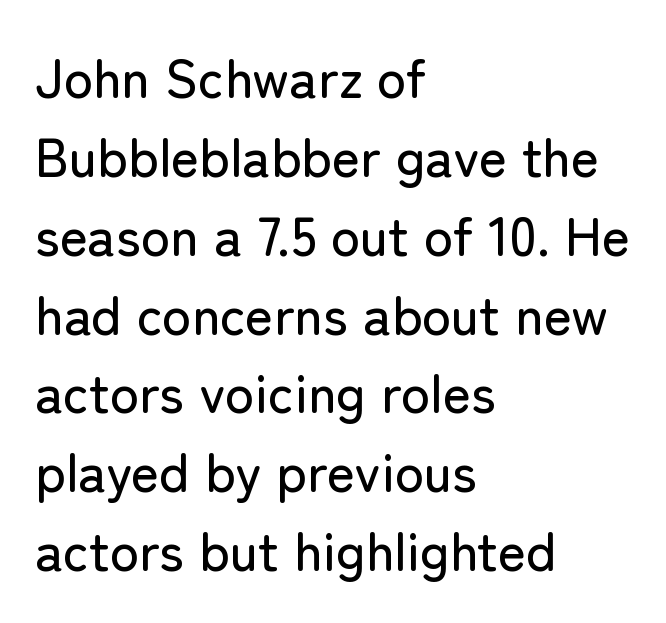
{"serif": "no", "italic": "no", "width": "normal", "stroke_contrast": "low", "x_height": "medium", "monospaced": "no", "underline": "no", "align": "left", "line_spacing": "normal", "line_spacing_ratio": 1.46, "letter_spacing": "normal", "letter_spacing_em": 0.0, "glyph_px": 54}
